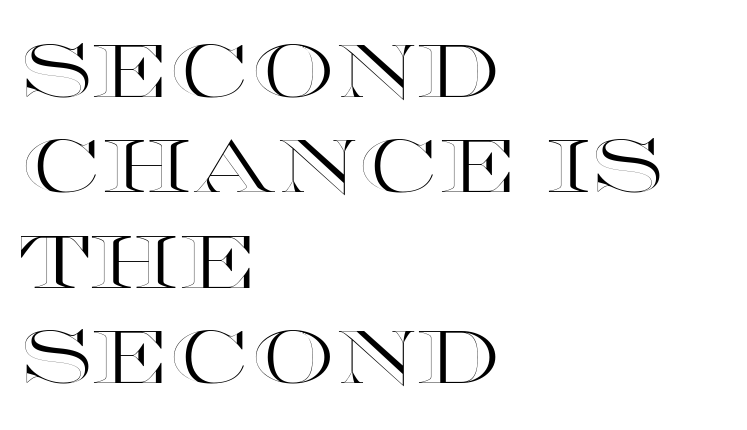
The string is rendered with underlining switched off. Compared with typical paragraphs, the rows here are spaced about the same. Compared with typical body copy, the letter spacing here is the same. Is the block centered? No — it sits flush against the left margin. Do the characters align in a grid? No, the font is proportional. A typesetter would mark this as roman, not italic.
